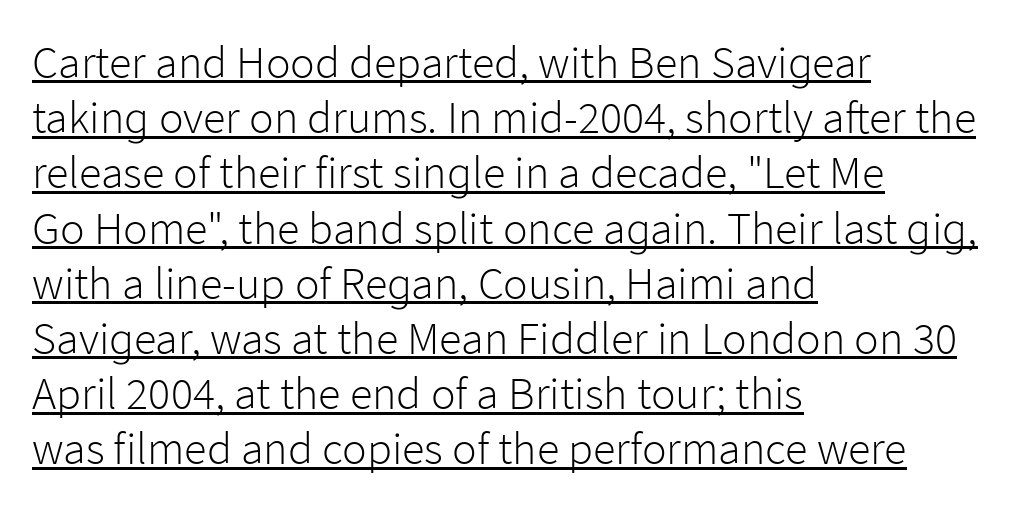
{"serif": "no", "italic": "no", "bold": "no", "weight": "light", "width": "normal", "stroke_contrast": "low", "x_height": "medium", "monospaced": "no", "underline": "yes", "align": "left", "line_spacing_ratio": 1.2, "letter_spacing": "normal", "letter_spacing_em": 0.0, "glyph_px": 46}
